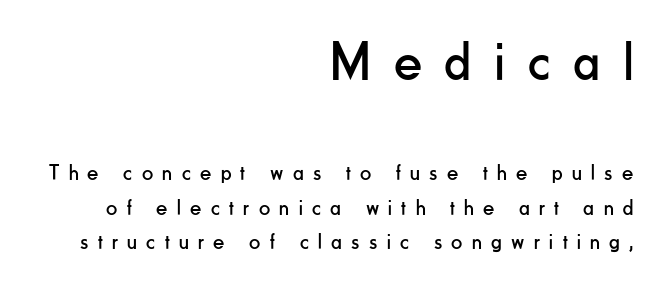
Right-aligned paragraph, ragged on the left. Characters remain perfectly vertical along every line. The letterforms sit at book weight or below. Regarding serifs, this sample does without them.
